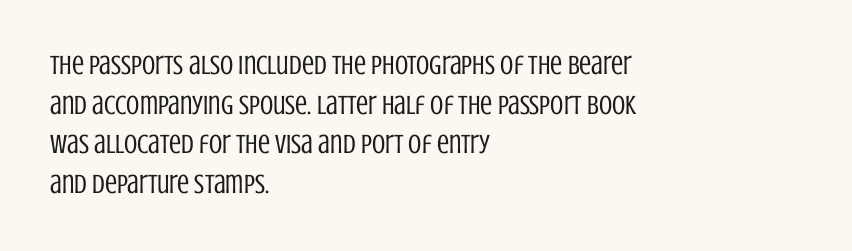
Notice how descenders clear the ascenders below comfortably — that's standard leading. Inter-character spacing is left at the font's built-in metrics. Bare-footed words on every line. The strokes are not fattened; the text isn't bold. A student would call this left alignment; a typographer would say flush left, rag right.
